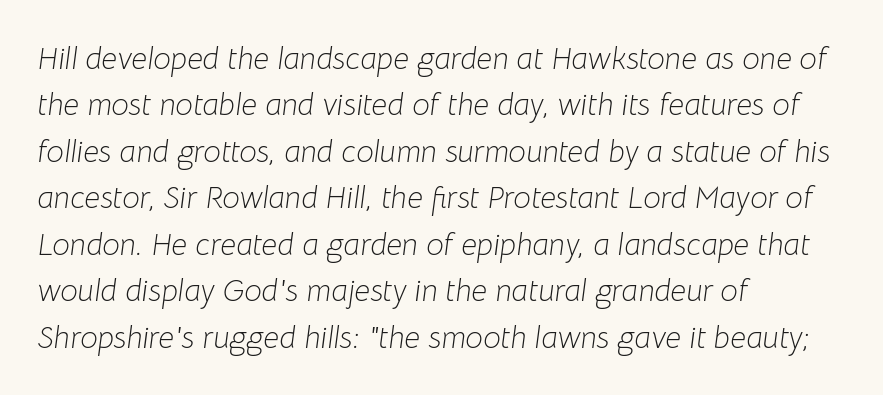
Q: Is the text bold? A: No.
Q: Is the text italic (slanted)? A: Yes, it leans right by about 8 degrees.
Q: Is the text underlined? A: No.
Q: How is the paragraph aligned? A: Left-aligned.
Q: Is the spacing between letters normal or unusually wide? A: Normal.
Q: Is the spacing between lines tight, normal or loose? A: Normal.
Q: Width (condensed, normal, or wide)? A: Normal.
Q: Stroke contrast? A: Low.
Q: x-height? A: Medium.
Q: Monospaced? A: No.
